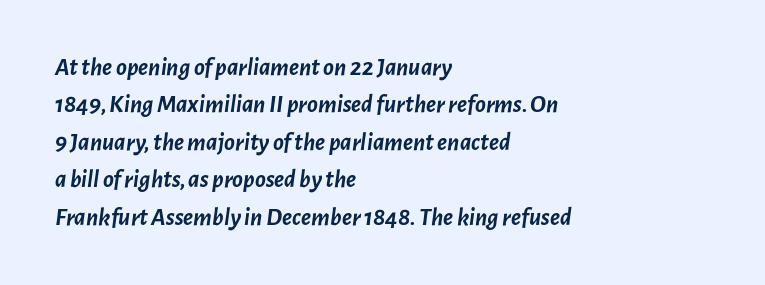
There's an unmistakable incline to the writing here. This sample keeps an unexceptional amount of space between lines. The passage shown has conventional tracking throughout. Short and long lines alike share a common starting point at left.
